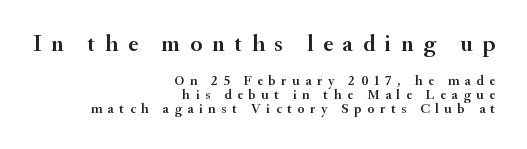
{"italic": "no", "underline": "no", "align": "right", "line_spacing": "tight", "line_spacing_ratio": 0.97, "letter_spacing": "wide", "letter_spacing_em": 0.4, "larger_block": "first", "size_ratio": 1.71, "glyph_px": 24}
